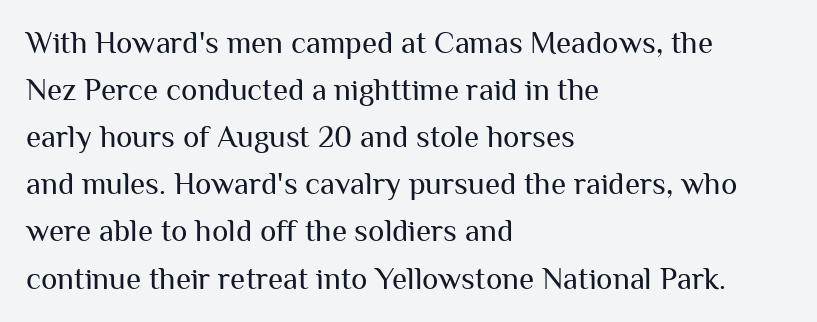
Q: Is the text bold? A: No.
Q: Is the text italic (slanted)? A: No, it is upright.
Q: Is the typeface a serif or a sans-serif typeface? A: Sans-serif.
Q: Is the text underlined? A: No.
Q: How is the paragraph aligned? A: Left-aligned.
Q: Is the spacing between letters normal or unusually wide? A: Normal.
Q: Is the spacing between lines tight, normal or loose? A: Normal.
Q: Width (condensed, normal, or wide)? A: Normal.
Q: Stroke contrast? A: Medium.
Q: x-height? A: Medium.
Q: Monospaced? A: No.
